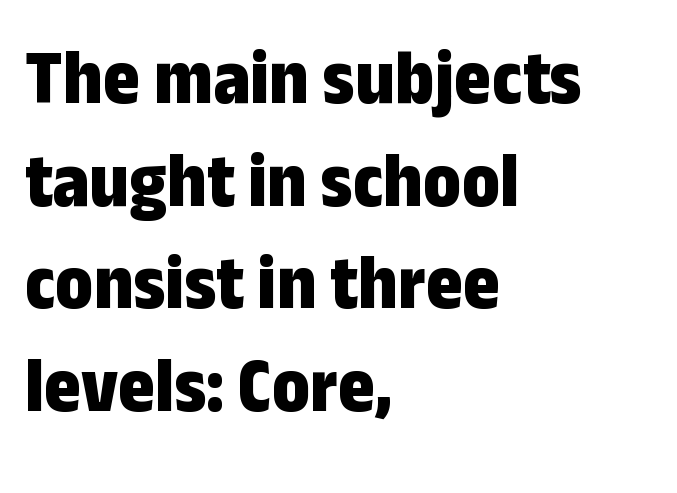
{"serif": "no", "italic": "no", "bold": "yes", "weight": "bold", "width": "condensed", "stroke_contrast": "low", "x_height": "medium", "monospaced": "no", "underline": "no", "align": "left", "line_spacing": "normal", "line_spacing_ratio": 1.3, "letter_spacing": "normal", "letter_spacing_em": 0.0, "glyph_px": 79}
